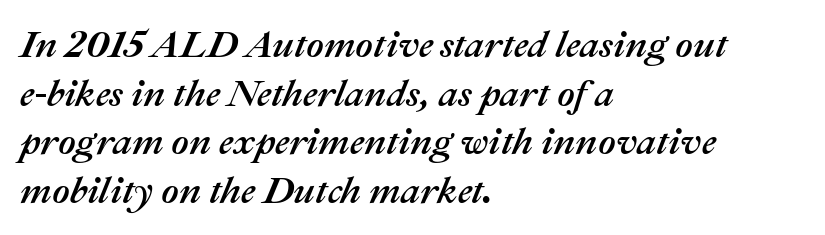
Q: Is the text italic (slanted)? A: Yes, it leans right by about 22 degrees.
Q: Is the text underlined? A: No.
Q: How is the paragraph aligned? A: Left-aligned.
Q: Is the spacing between letters normal or unusually wide? A: Normal.
Q: Is the spacing between lines tight, normal or loose? A: Normal.
Q: Width (condensed, normal, or wide)? A: Normal.
Q: Stroke contrast? A: Medium.
Q: x-height? A: Medium.
Q: Monospaced? A: No.
